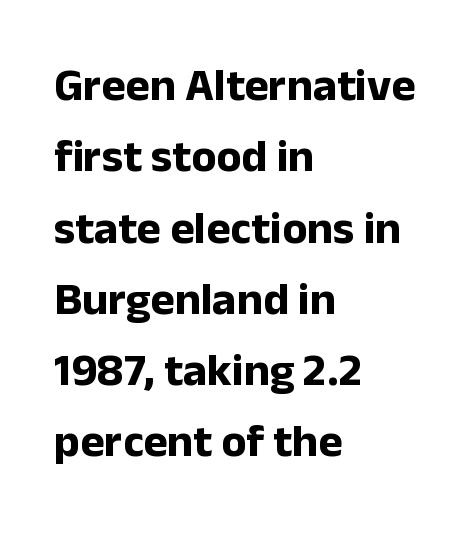
Q: Is the text bold? A: Yes.
Q: Is the text italic (slanted)? A: No, it is upright.
Q: Is the typeface a serif or a sans-serif typeface? A: Sans-serif.
Q: Is the text underlined? A: No.
Q: How is the paragraph aligned? A: Left-aligned.
Q: Is the spacing between letters normal or unusually wide? A: Normal.
Q: Is the spacing between lines tight, normal or loose? A: Normal.
Q: Width (condensed, normal, or wide)? A: Normal.
Q: Stroke contrast? A: Low.
Q: x-height? A: Medium.
Q: Monospaced? A: No.
